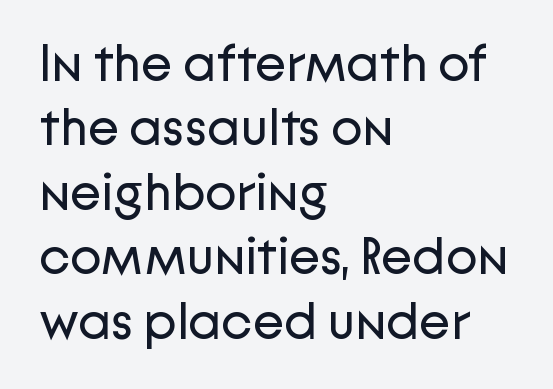
Q: Is the text bold? A: No.
Q: Is the text italic (slanted)? A: No, it is upright.
Q: Is the typeface a serif or a sans-serif typeface? A: Sans-serif.
Q: Is the text underlined? A: No.
Q: How is the paragraph aligned? A: Left-aligned.
Q: Is the spacing between letters normal or unusually wide? A: Normal.
Q: Width (condensed, normal, or wide)? A: Normal.
Q: Stroke contrast? A: Low.
Q: x-height? A: Medium.
Q: Monospaced? A: No.
